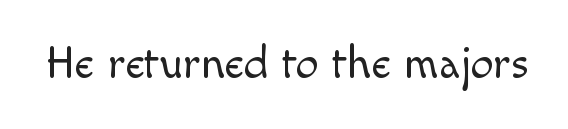
Q: Is the text bold? A: No.
Q: Is the text italic (slanted)? A: No, it is upright.
Q: Is the typeface a serif or a sans-serif typeface? A: Sans-serif.
Q: Is the text underlined? A: No.
Q: Is the spacing between letters normal or unusually wide? A: Normal.
Q: Width (condensed, normal, or wide)? A: Normal.
Q: x-height? A: Small.
Q: Monospaced? A: No.
